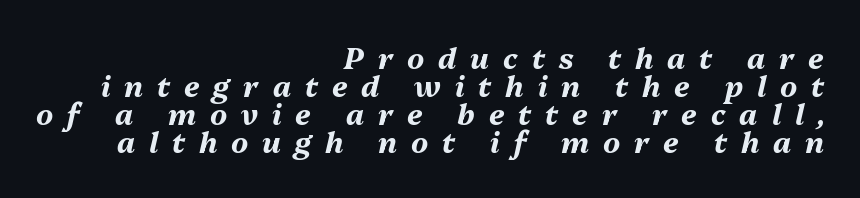
{"italic": "yes", "lean": "right", "slant_degrees": 13, "bold": "yes", "weight": "bold", "width": "normal", "stroke_contrast": "medium", "x_height": "medium", "monospaced": "no", "underline": "no", "align": "right", "line_spacing": "tight", "line_spacing_ratio": 0.97, "letter_spacing": "wide", "letter_spacing_em": 0.48, "glyph_px": 29}
